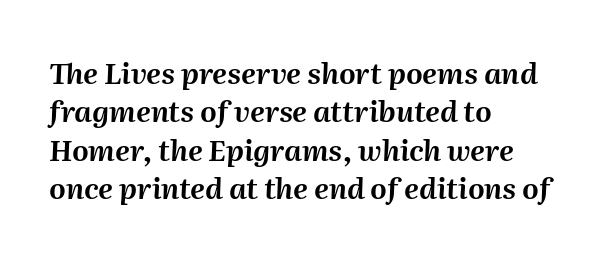
Line spacing here is normal. Does the copy run flush right? No — it runs flush left. A typesetter would call this proportional, since set widths differ per character. Looking at the ascenders, they clearly lean.
